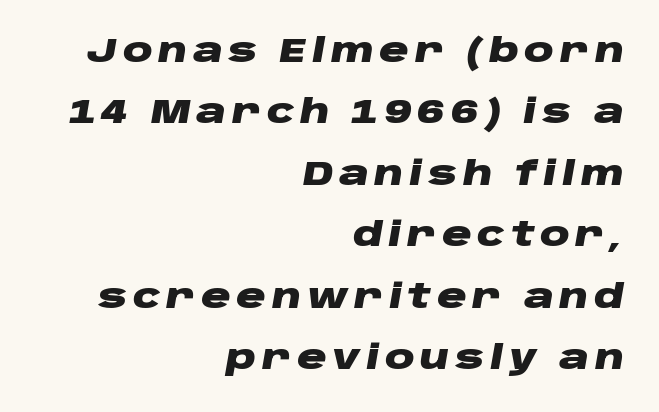
Q: Is the text bold? A: Yes.
Q: Is the text italic (slanted)? A: Yes, it leans right by about 10 degrees.
Q: Is the text underlined? A: No.
Q: How is the paragraph aligned? A: Right-aligned.
Q: Width (condensed, normal, or wide)? A: Wide.
Q: Stroke contrast? A: Low.
Q: x-height? A: Large.
Q: Monospaced? A: No.
